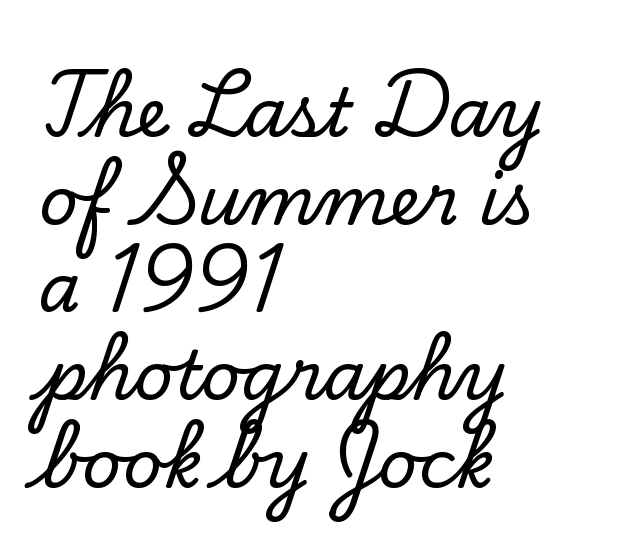
Here the glyphs are tracked normally, forming tight word shapes. You could not count columns in this text — the font is proportionally spaced. Compared with typical paragraphs, the rows here are spaced about the same. Check where the strokes stop: tiny serifs finish them off.
